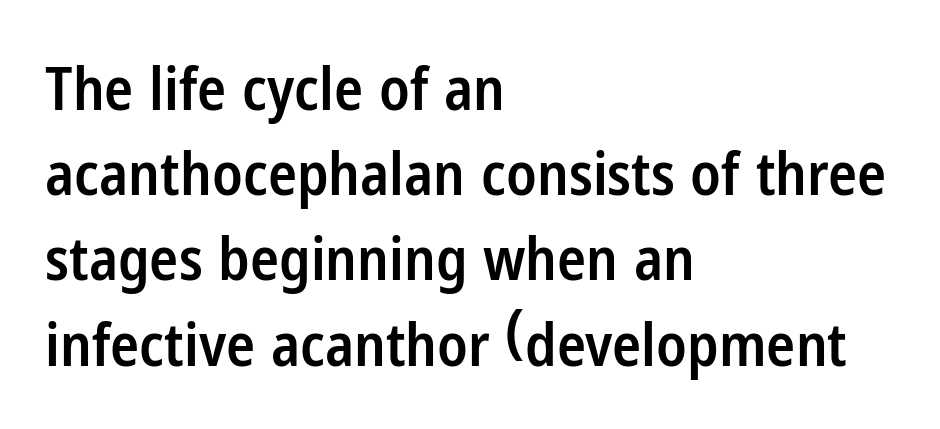
{"serif": "no", "italic": "no", "bold": "semi", "weight": "semibold", "width": "condensed", "stroke_contrast": "low", "x_height": "medium", "monospaced": "no", "underline": "no", "align": "left", "line_spacing": "normal", "line_spacing_ratio": 1.42, "letter_spacing": "normal", "letter_spacing_em": 0.0, "glyph_px": 60}
